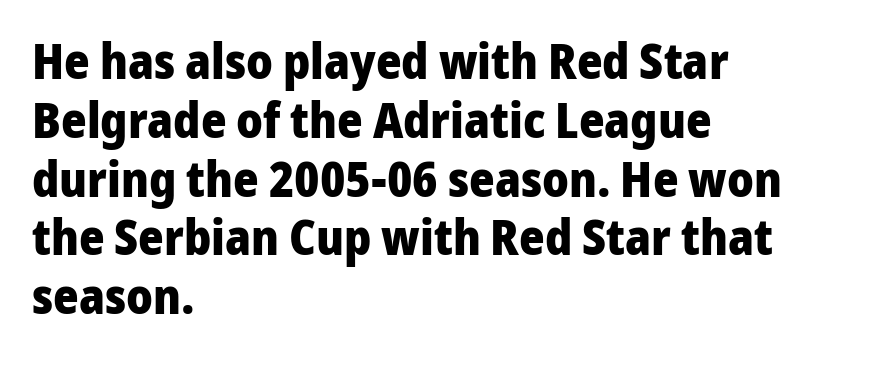
Upright lettering throughout. A typesetter would call this zero additional tracking. This sample is left-justified, so line endings fall wherever the words run out. You can tell from the bare stems that sans-serif type was used. Every letter is thick-stroked: bold, no question. Do the characters align in a grid? No, the font is proportional.
